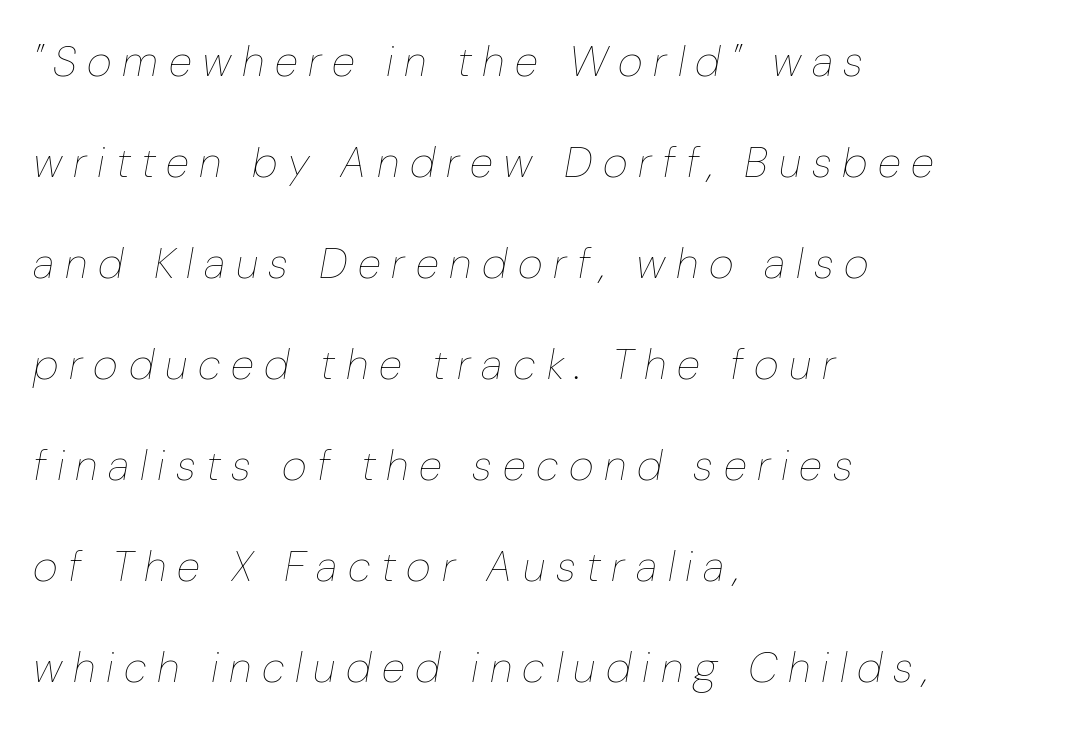
The typesetter chose a ragged-right arrangement here. Is the letter spacing exaggerated? Yes — the characters are pushed far apart. Unbolded letterforms with no extra heft. This is oblique type, the kind used for emphasis or titles.
